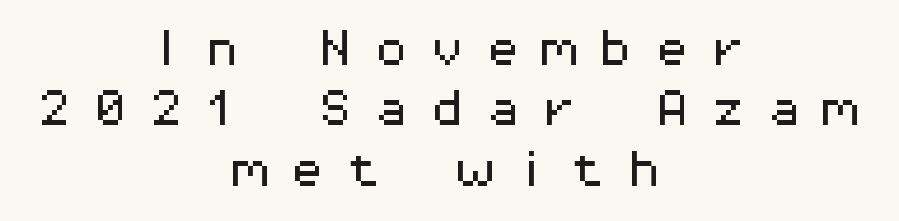
{"serif": "no", "italic": "no", "width": "wide", "stroke_contrast": "medium", "x_height": "medium", "monospaced": "yes", "underline": "no", "align": "center", "line_spacing": "normal", "line_spacing_ratio": 1.55, "letter_spacing": "wide", "letter_spacing_em": 0.44, "glyph_px": 39}
